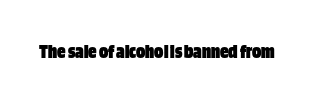
{"italic": "no", "bold": "yes", "underline": "no", "letter_spacing": "normal", "letter_spacing_em": 0.0, "glyph_px": 21}
